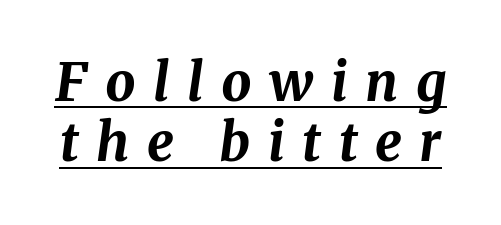
Q: Is the text bold? A: Yes.
Q: Is the text italic (slanted)? A: Yes, it leans right by about 8 degrees.
Q: Is the text underlined? A: Yes.
Q: Is the spacing between letters normal or unusually wide? A: Unusually wide.
Q: Is the spacing between lines tight, normal or loose? A: Tight.
Q: Width (condensed, normal, or wide)? A: Normal.
Q: Stroke contrast? A: Medium.
Q: x-height? A: Medium.
Q: Monospaced? A: No.
